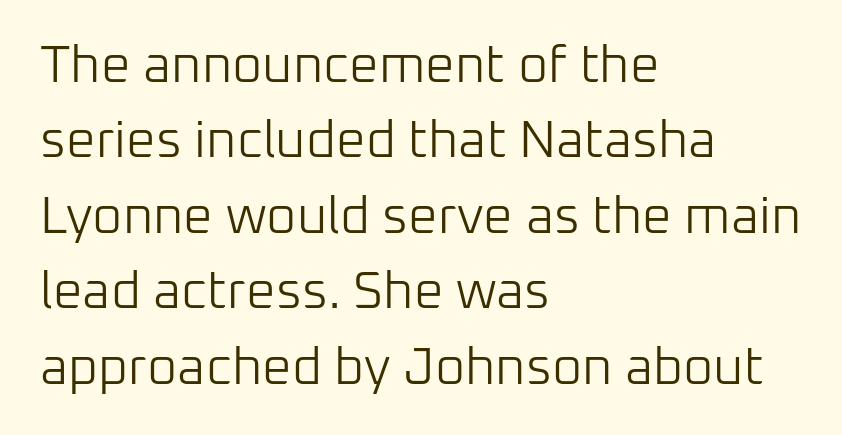
{"serif": "no", "italic": "no", "bold": "no", "weight": "light", "width": "normal", "stroke_contrast": "low", "x_height": "medium", "monospaced": "no", "underline": "no", "align": "left", "line_spacing": "normal", "line_spacing_ratio": 1.45, "letter_spacing": "normal", "letter_spacing_em": 0.0, "glyph_px": 52}
